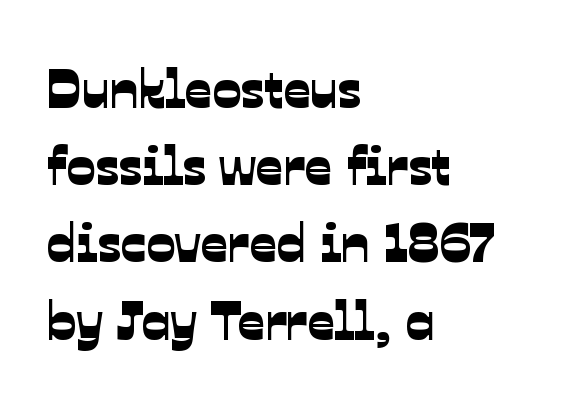
The image shows 54 px sans-serif type; set left-aligned, normal line spacing (1.43x), normal letter spacing, not underlined; low stroke contrast and a medium x-height.
